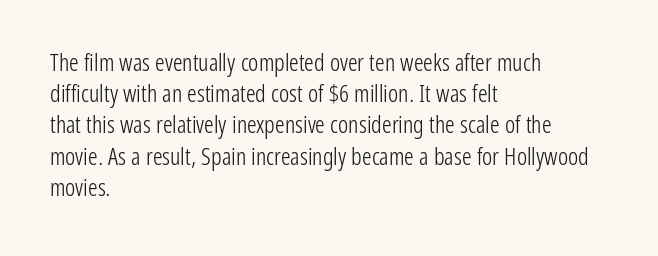
The image shows 24 px text type, upright; set left-aligned, normal line spacing (1.3x), normal letter spacing, not underlined.
